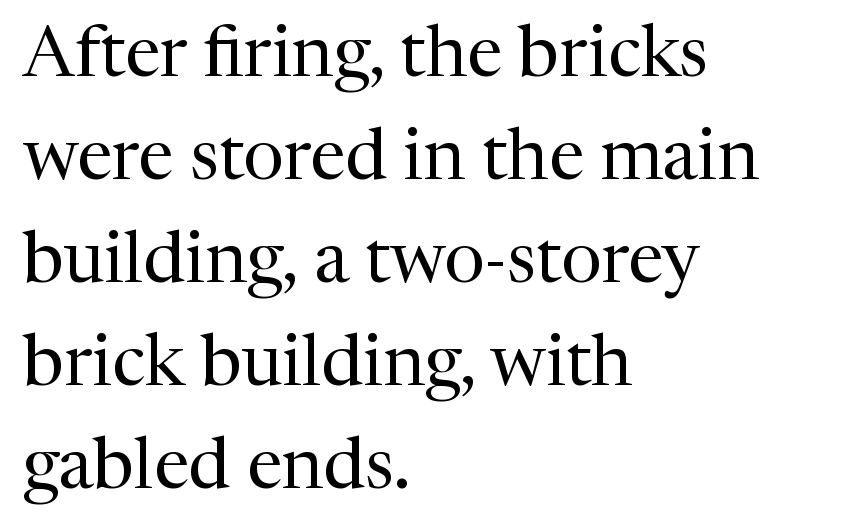
Q: Is the text bold? A: No.
Q: Is the text italic (slanted)? A: No, it is upright.
Q: Is the typeface a serif or a sans-serif typeface? A: Serif.
Q: Is the text underlined? A: No.
Q: How is the paragraph aligned? A: Left-aligned.
Q: Is the spacing between letters normal or unusually wide? A: Normal.
Q: Is the spacing between lines tight, normal or loose? A: Normal.
Q: Width (condensed, normal, or wide)? A: Normal.
Q: Stroke contrast? A: Medium.
Q: x-height? A: Medium.
Q: Monospaced? A: No.
